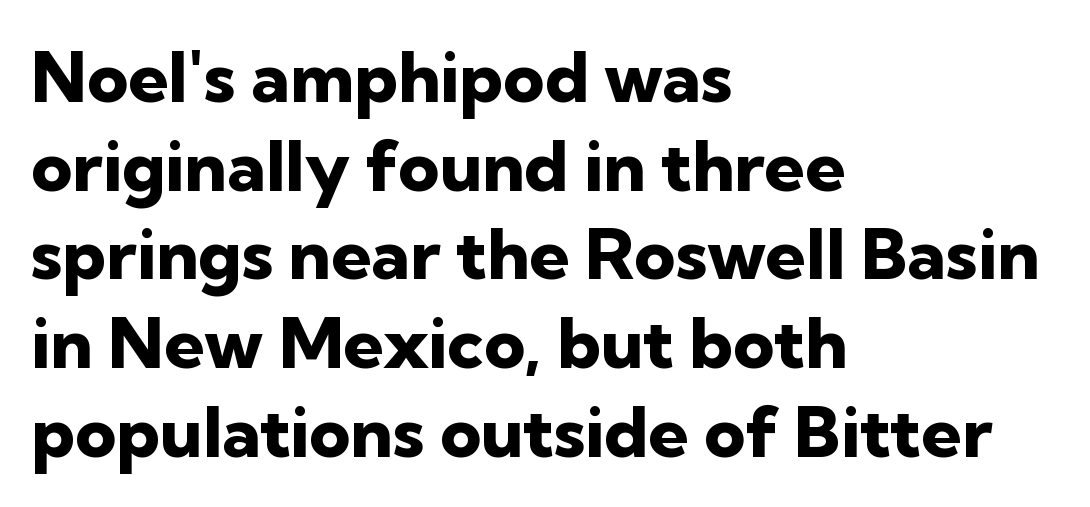
The image shows 71 px heavy sans-serif type, upright; set left-aligned, normal line spacing (1.25x), normal letter spacing, not underlined; low stroke contrast and a medium x-height.
